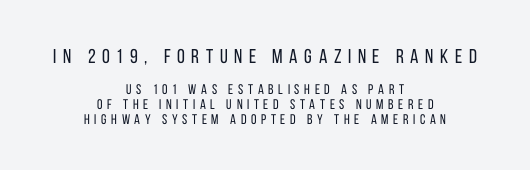
The image shows 20 px text type, upright; set centered, tight line spacing (1.06x), unusually wide letter spacing (+0.33 em), not underlined; the first (top) block is 1.43x larger.
